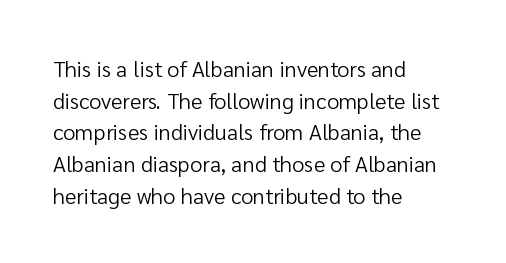
The image shows 22 px text type, upright; set left-aligned, normal line spacing (1.44x), normal letter spacing, not underlined.
